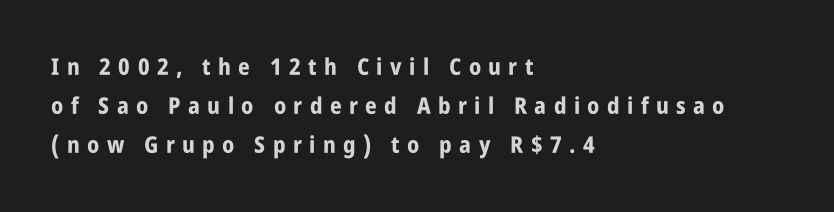
The image shows 23 px bold type, upright; set left-aligned, normal line spacing (1.69x), unusually wide letter spacing (+0.32 em), not underlined.
